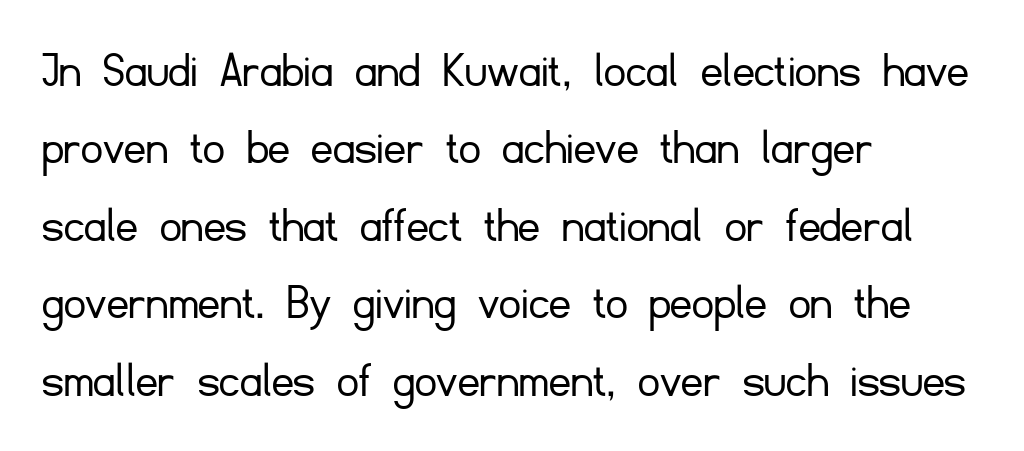
Reading down the block, your eye returns to a fixed left position each line. Honestly, the letter spacing is just normal — you wouldn't notice it. The baseline area is clear. Stroke mass is kept to a normal reading level or below. This sample keeps an unexceptional amount of space between lines.
